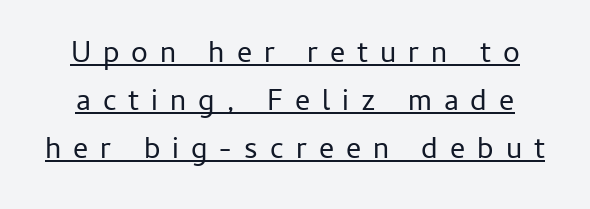
The image shows 30 px regular-weight sans-serif type, upright; set normal line spacing (1.6x), unusually wide letter spacing (+0.4 em), underlined; low stroke contrast and a medium x-height.
